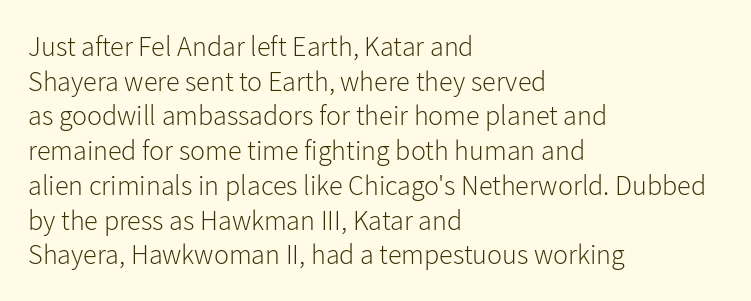
{"serif": "no", "italic": "no", "bold": "no", "weight": "light", "width": "normal", "stroke_contrast": "low", "x_height": "medium", "monospaced": "no", "underline": "no", "align": "left", "line_spacing_ratio": 1.24, "letter_spacing": "normal", "letter_spacing_em": 0.0, "glyph_px": 28}
